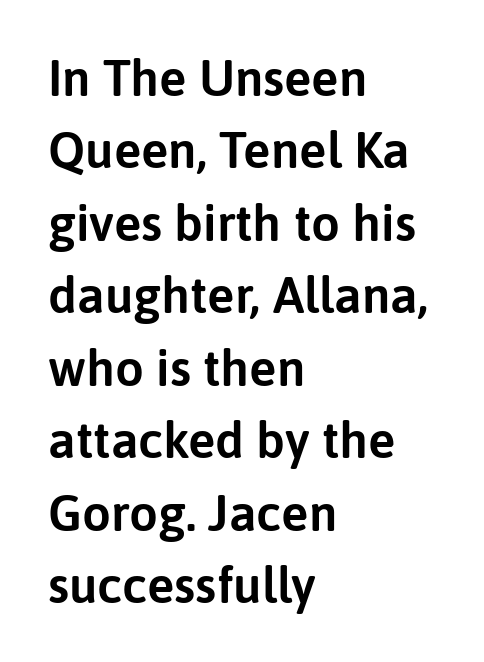
The image shows 51 px sans-serif type, upright; set left-aligned, normal line spacing (1.42x), normal letter spacing, not underlined; low stroke contrast and a medium x-height.
